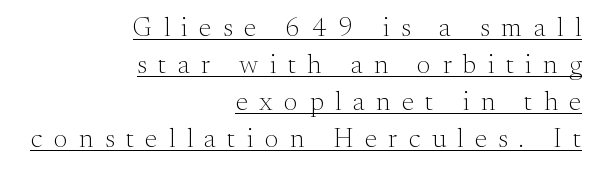
The letterforms stand isolated, each surrounded by extra space. These glyphs show unthickened strokes, regular width or finer. Whoever set this chose a conventional vertical rhythm. Designer's note — italics off, roman on.
